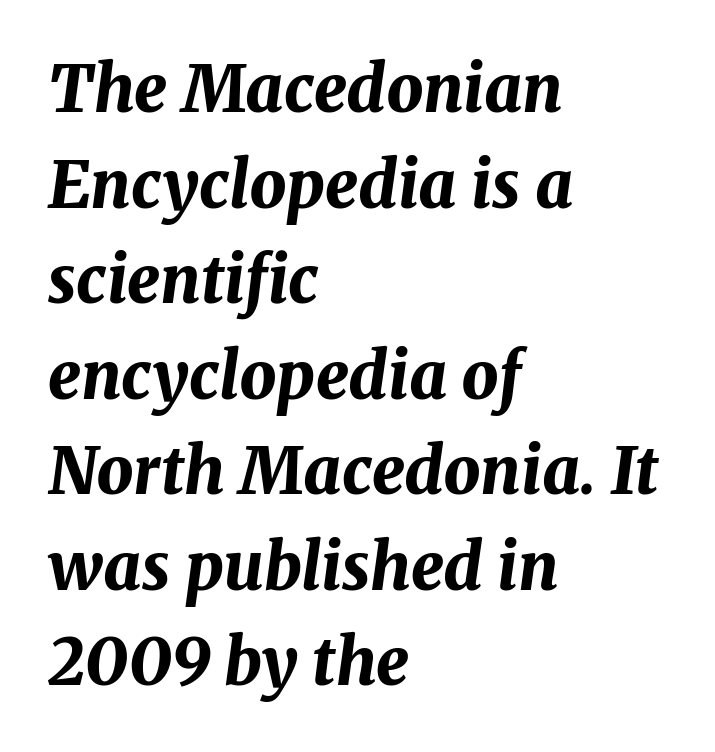
Whoever set this chose a conventional vertical rhythm. Each glyph is drawn with heavy, bold strokes. The text carries the slant typical of an italic or oblique font. Descenders are the only things crossing below the line. Tracking value appears to be zero — textbook default spacing.
